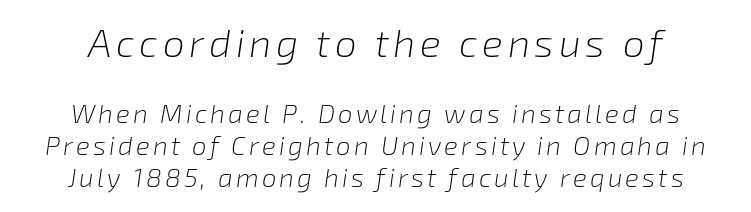
Caption: face not bold, strokes unweighted. Any mark beneath the type? The region is blank. Each letter keeps its own natural width here, so spacing adapts to shape. The first block has been scaled up relative to the second.
